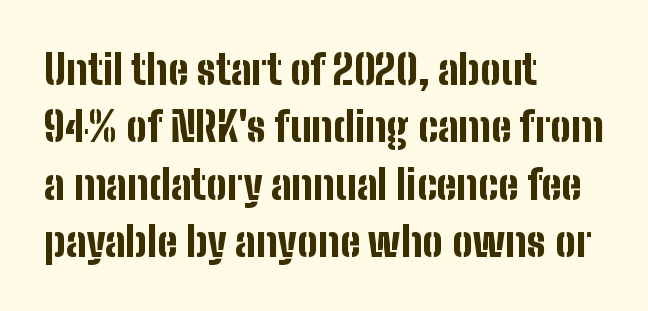
The image shows 41 px bold, condensed sans-serif type, upright; set left-aligned, normal line spacing (1.4x), normal letter spacing, not underlined; low stroke contrast and a medium x-height.
